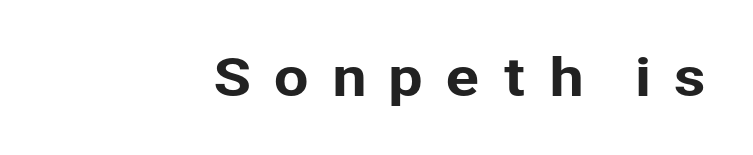
{"serif": "no", "italic": "no", "width": "normal", "stroke_contrast": "low", "x_height": "medium", "monospaced": "no", "underline": "no", "align": "right", "letter_spacing": "wide", "letter_spacing_em": 0.42, "glyph_px": 51}
